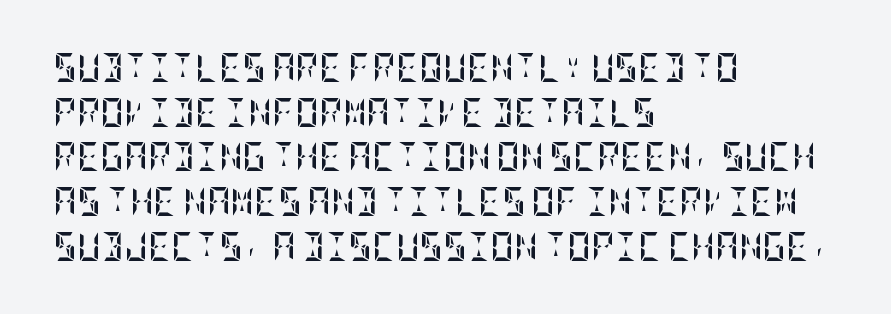
Q: Is the text bold? A: Yes.
Q: Is the text italic (slanted)? A: No, it is upright.
Q: Is the text underlined? A: No.
Q: How is the paragraph aligned? A: Left-aligned.
Q: Is the spacing between letters normal or unusually wide? A: Normal.
Q: Is the spacing between lines tight, normal or loose? A: Normal.
Q: Width (condensed, normal, or wide)? A: Condensed.
Q: Stroke contrast? A: Low.
Q: x-height? A: Large.
